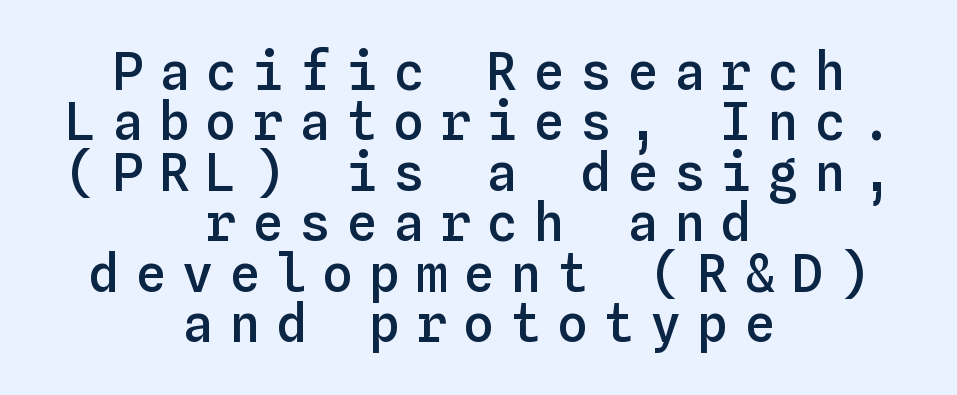
One-word summary of the alignment: center. Unlike italic type, these characters show no tilt at all. The rendering inserts visible extra space after every character. Bold? Not quite — semibold, heavier than regular but stopping short.
